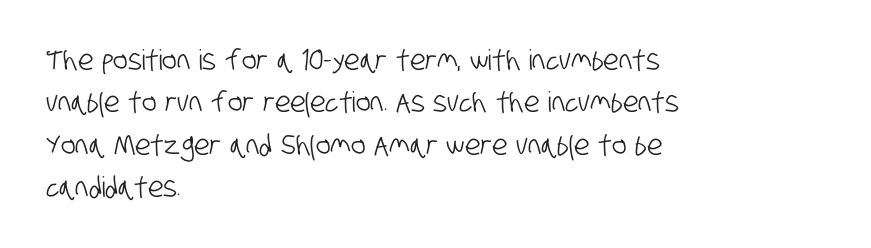
The image shows 28 px condensed sans-serif type; set left-aligned, normal line spacing (1.51x), normal letter spacing, not underlined; low stroke contrast and a large x-height.
